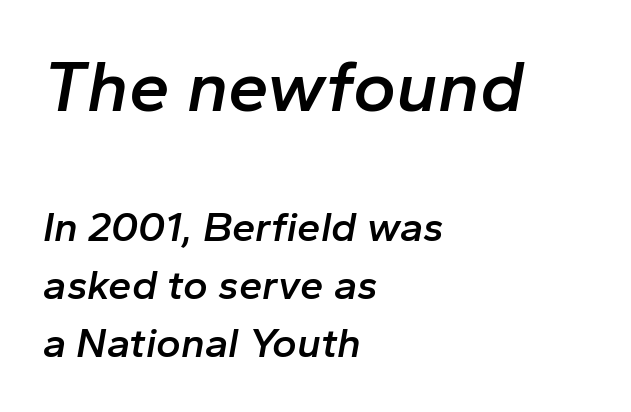
Q: Is the text bold? A: Semi-bold.
Q: Is the text italic (slanted)? A: Yes, it leans right by about 10 degrees.
Q: Is the text underlined? A: No.
Q: How is the paragraph aligned? A: Left-aligned.
Q: Is the spacing between letters normal or unusually wide? A: Normal.
Q: Is the spacing between lines tight, normal or loose? A: Normal.
Q: Which block of text is set in a larger size, the first (top) or the second (bottom)? A: The first (top) one.
Q: Width (condensed, normal, or wide)? A: Normal.
Q: Stroke contrast? A: Low.
Q: x-height? A: Medium.
Q: Monospaced? A: No.
